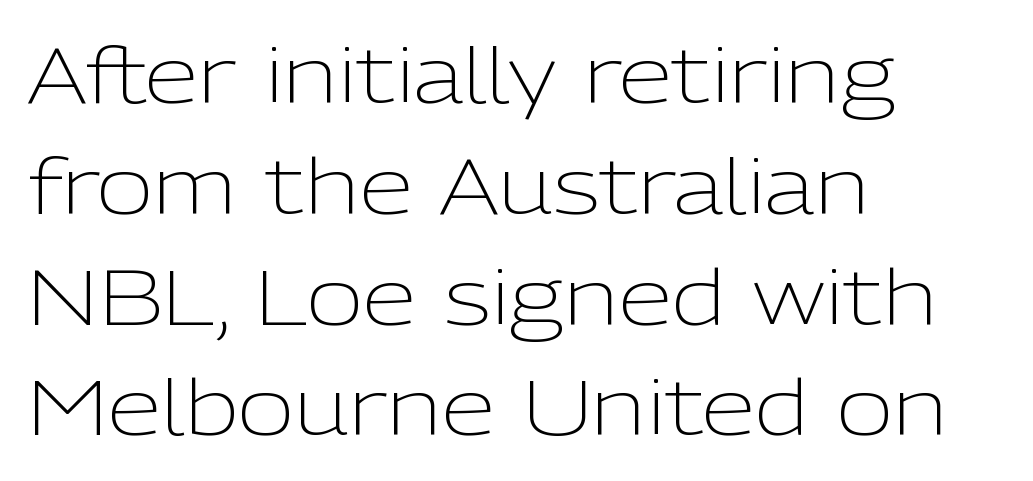
{"serif": "no", "italic": "no", "bold": "no", "weight": "light", "width": "normal", "stroke_contrast": "low", "x_height": "medium", "monospaced": "no", "underline": "no", "align": "left", "line_spacing": "normal", "line_spacing_ratio": 1.42, "letter_spacing": "normal", "letter_spacing_em": 0.0, "glyph_px": 78}
